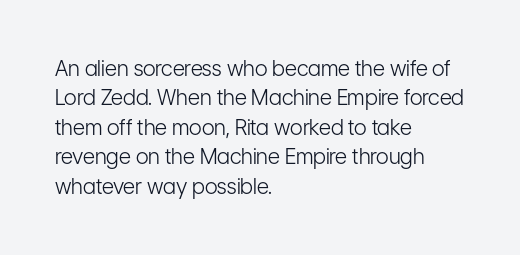
Q: Is the text bold? A: No.
Q: Is the text italic (slanted)? A: No, it is upright.
Q: Is the text underlined? A: No.
Q: How is the paragraph aligned? A: Left-aligned.
Q: Is the spacing between letters normal or unusually wide? A: Normal.
Q: Is the spacing between lines tight, normal or loose? A: Normal.
